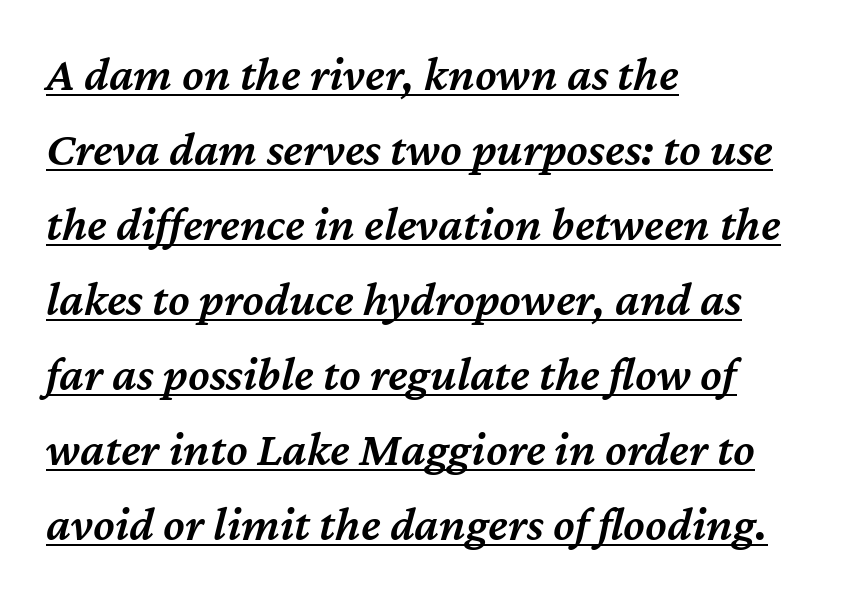
{"italic": "yes", "lean": "right", "slant_degrees": 12, "bold": "semi", "weight": "semibold", "width": "normal", "stroke_contrast": "medium", "x_height": "medium", "monospaced": "no", "underline": "yes", "align": "left", "line_spacing": "normal", "line_spacing_ratio": 1.53, "letter_spacing": "normal", "letter_spacing_em": 0.0, "glyph_px": 49}
